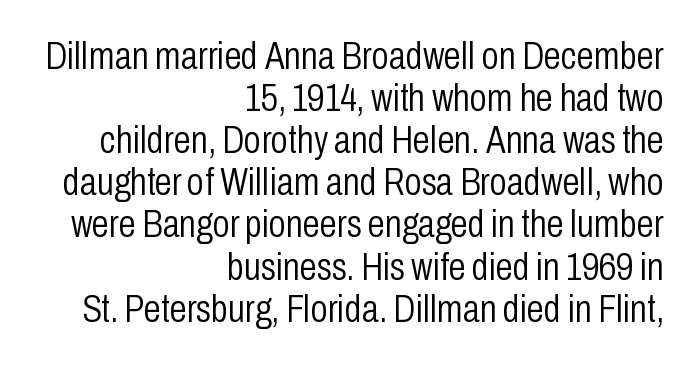
Q: Is the text bold? A: No.
Q: Is the text italic (slanted)? A: No, it is upright.
Q: Is the typeface a serif or a sans-serif typeface? A: Sans-serif.
Q: Is the text underlined? A: No.
Q: How is the paragraph aligned? A: Right-aligned.
Q: Is the spacing between letters normal or unusually wide? A: Normal.
Q: Is the spacing between lines tight, normal or loose? A: Tight.
Q: Width (condensed, normal, or wide)? A: Condensed.
Q: Stroke contrast? A: Low.
Q: x-height? A: Medium.
Q: Monospaced? A: No.
